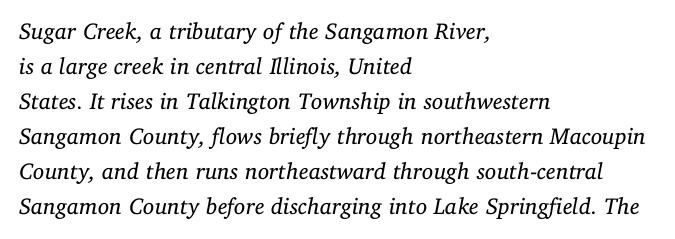
Designer's note — italics engaged. The specimen omits any rule beneath the text block's lines. Evenly set lines give the paragraph a standard silhouette. Short note: letters normally spaced.
